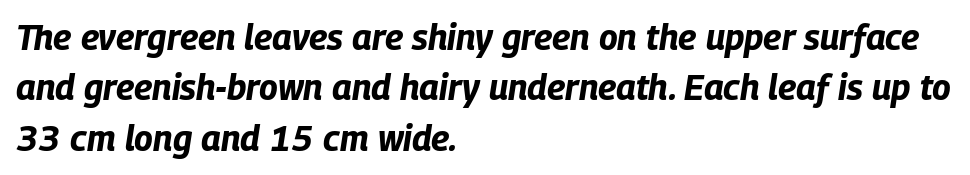
{"italic": "yes", "lean": "right", "slant_degrees": 9, "bold": "yes", "weight": "bold", "width": "condensed", "stroke_contrast": "low", "x_height": "large", "monospaced": "no", "underline": "no", "align": "left", "line_spacing": "normal", "line_spacing_ratio": 1.44, "letter_spacing": "normal", "letter_spacing_em": 0.0, "glyph_px": 35}
